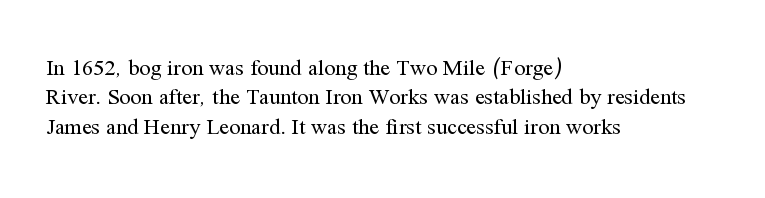
Bare-footed words on every line. Every stem runs plumb, perpendicular to the baseline. The typesetting does not lean heavy: it is not bold. Tracking value appears to be zero — textbook default spacing. The vertical gap from one line to the next is medium.
